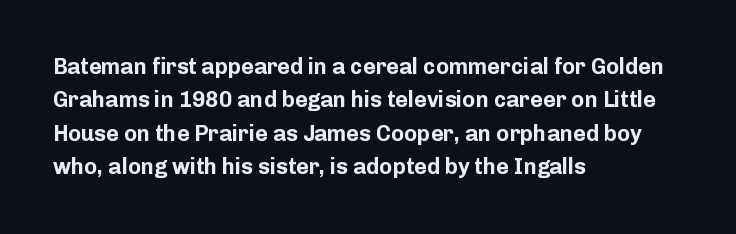
{"italic": "no", "bold": "yes", "underline": "no", "align": "left", "line_spacing": "normal", "line_spacing_ratio": 1.52, "letter_spacing": "normal", "letter_spacing_em": 0.0, "glyph_px": 22}
